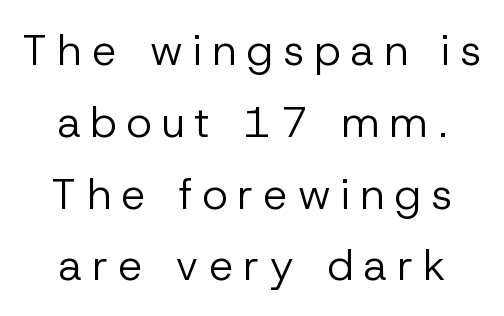
{"serif": "no", "italic": "no", "bold": "no", "weight": "regular", "width": "normal", "stroke_contrast": "low", "x_height": "medium", "monospaced": "no", "underline": "no", "align": "center", "line_spacing": "normal", "line_spacing_ratio": 1.67, "letter_spacing": "wide", "letter_spacing_em": 0.23, "glyph_px": 43}
